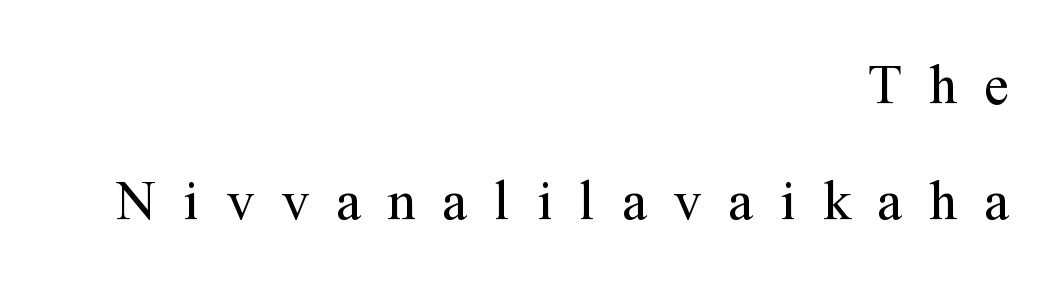
Q: Is the text bold? A: No.
Q: Is the text italic (slanted)? A: No, it is upright.
Q: Is the typeface a serif or a sans-serif typeface? A: Serif.
Q: Is the text underlined? A: No.
Q: How is the paragraph aligned? A: Right-aligned.
Q: Is the spacing between letters normal or unusually wide? A: Unusually wide.
Q: Is the spacing between lines tight, normal or loose? A: Loose.
Q: Width (condensed, normal, or wide)? A: Normal.
Q: Stroke contrast? A: Medium.
Q: x-height? A: Medium.
Q: Monospaced? A: No.
